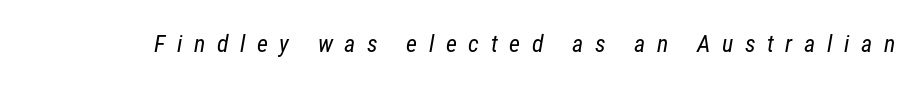
The image shows 24 px text type; set unusually wide letter spacing (+0.48 em), not underlined.
